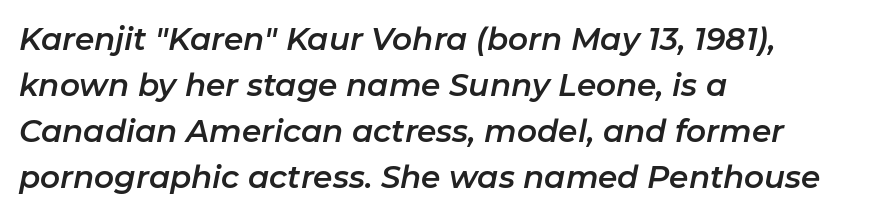
Q: Is the text italic (slanted)? A: Yes, it leans right by about 11 degrees.
Q: Is the text underlined? A: No.
Q: How is the paragraph aligned? A: Left-aligned.
Q: Is the spacing between letters normal or unusually wide? A: Normal.
Q: Is the spacing between lines tight, normal or loose? A: Normal.
Q: Width (condensed, normal, or wide)? A: Normal.
Q: Stroke contrast? A: Low.
Q: x-height? A: Medium.
Q: Monospaced? A: No.
